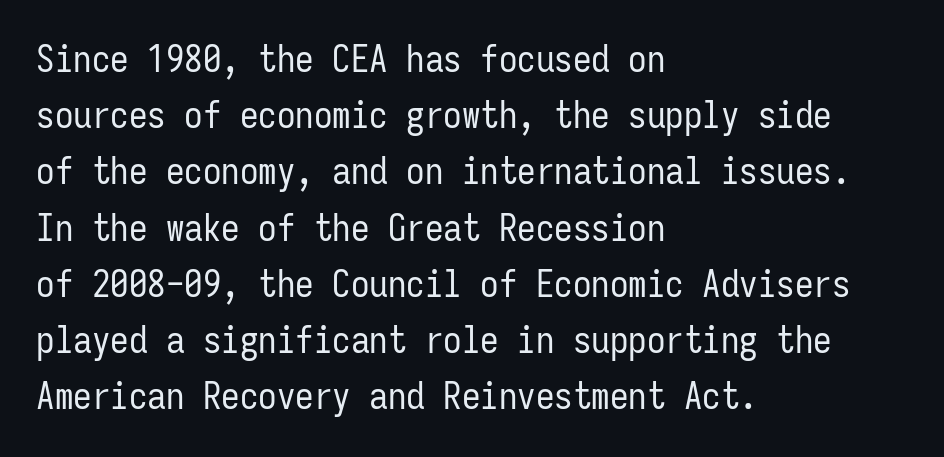
Italic? Not at all — the glyphs are vertical. The rendering anchors every line to the left-hand side. The rendering uses a moderate line-height, typical for paragraphs. Do the characters align in a grid? Yes, the font is monospaced. Type style note: lacks serifs.
